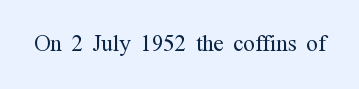
Ascenders rise straight up at ninety degrees. The weight would be labelled regular, book, light, or lighter still. The area under the type is left untouched. The type family on display is of the serif kind. These lines are rendered in a variable-pitch font. Standard letterfit; no display-style spreading of the glyphs.
